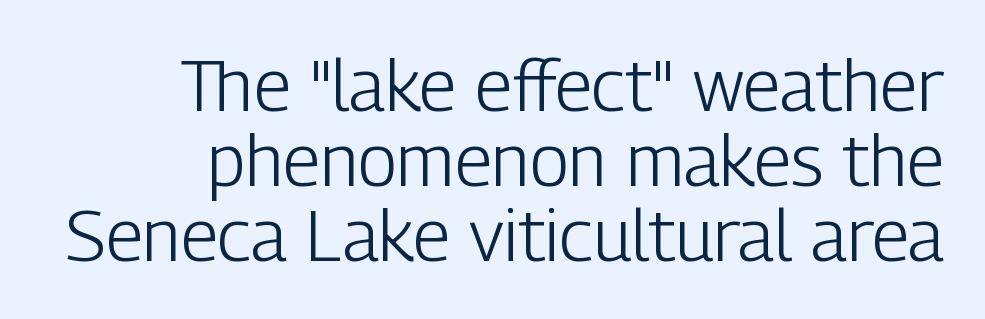
Q: Is the text bold? A: No.
Q: Is the text italic (slanted)? A: No, it is upright.
Q: Is the typeface a serif or a sans-serif typeface? A: Sans-serif.
Q: Is the text underlined? A: No.
Q: How is the paragraph aligned? A: Right-aligned.
Q: Is the spacing between letters normal or unusually wide? A: Normal.
Q: Is the spacing between lines tight, normal or loose? A: Tight.
Q: Width (condensed, normal, or wide)? A: Condensed.
Q: Stroke contrast? A: Low.
Q: x-height? A: Medium.
Q: Monospaced? A: No.
